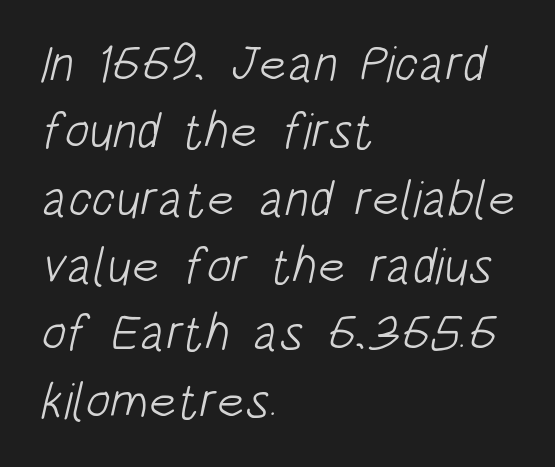
The image shows 51 px light, condensed sans-serif type; set left-aligned, normal line spacing (1.32x), normal letter spacing, not underlined; low stroke contrast and a large x-height.
